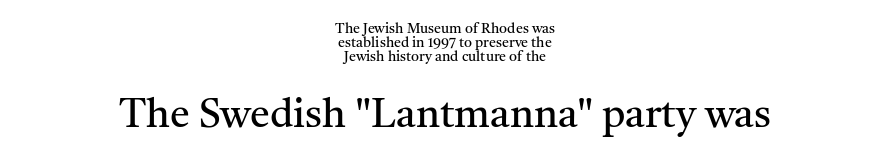
Ascenders rise straight up at ninety degrees. Larger block? The one below; the one above is distinctly smaller. The font family rendered here belongs to the serif group. The text block is weighted toward neither margin, spreading evenly from the middle. Tightly led — the rows are bunched. Stroke mass is kept to a normal reading level or below.
